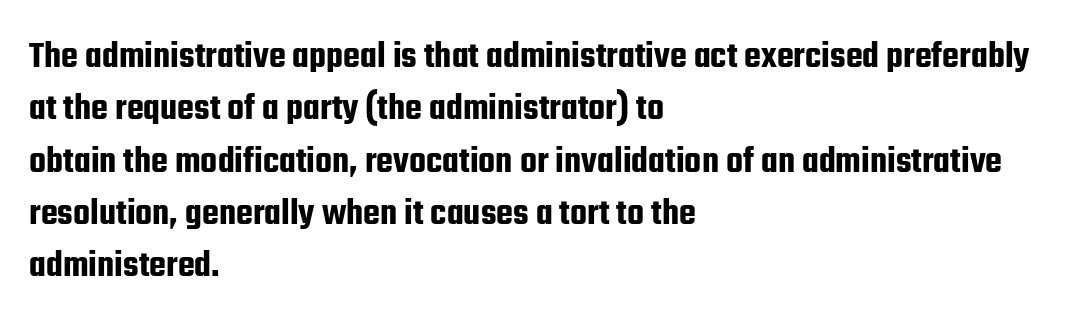
{"serif": "no", "italic": "no", "width": "condensed", "stroke_contrast": "low", "x_height": "medium", "monospaced": "no", "underline": "no", "align": "left", "line_spacing": "normal", "line_spacing_ratio": 1.34, "letter_spacing": "normal", "letter_spacing_em": 0.0, "glyph_px": 39}
